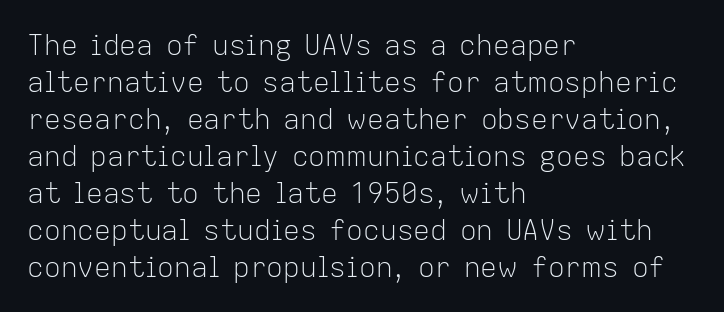
Q: Is the text bold? A: No.
Q: Is the text italic (slanted)? A: No, it is upright.
Q: Is the typeface a serif or a sans-serif typeface? A: Sans-serif.
Q: Is the text underlined? A: No.
Q: How is the paragraph aligned? A: Left-aligned.
Q: Is the spacing between letters normal or unusually wide? A: Normal.
Q: Is the spacing between lines tight, normal or loose? A: Normal.
Q: Width (condensed, normal, or wide)? A: Normal.
Q: Stroke contrast? A: Low.
Q: x-height? A: Medium.
Q: Monospaced? A: No.
